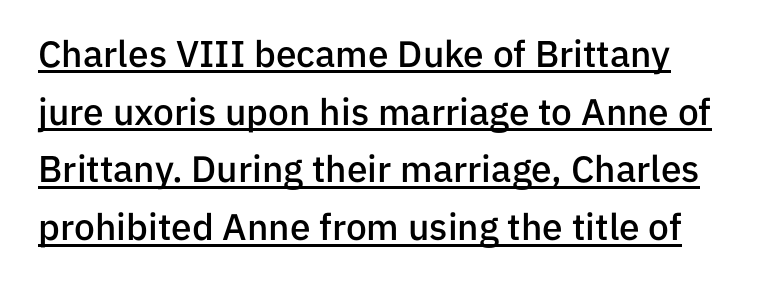
{"serif": "no", "italic": "no", "bold": "semi", "weight": "semibold", "width": "normal", "stroke_contrast": "low", "x_height": "medium", "monospaced": "no", "underline": "yes", "align": "left", "line_spacing": "normal", "line_spacing_ratio": 1.56, "letter_spacing": "normal", "letter_spacing_em": 0.0, "glyph_px": 37}
